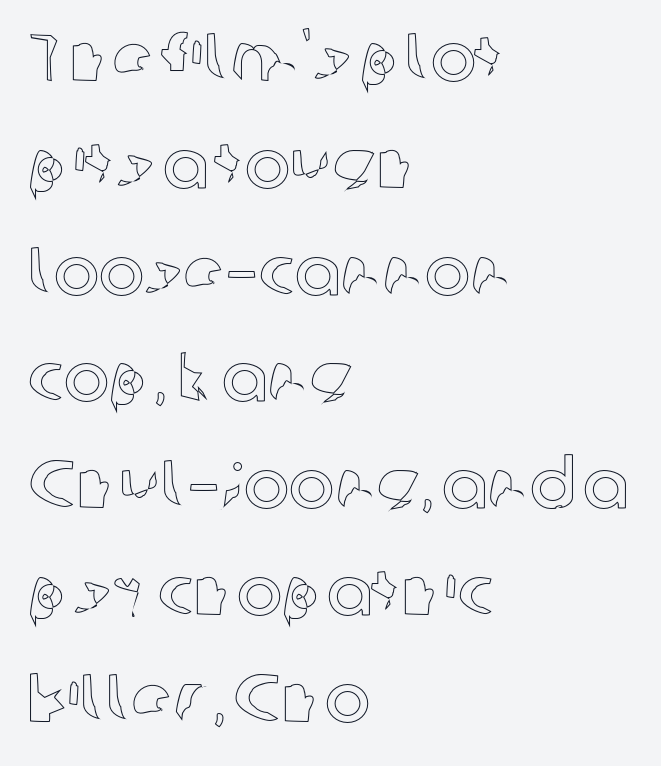
Q: Is the text italic (slanted)? A: No, it is upright.
Q: Is the text underlined? A: No.
Q: How is the paragraph aligned? A: Left-aligned.
Q: Is the spacing between letters normal or unusually wide? A: Normal.
Q: Is the spacing between lines tight, normal or loose? A: Normal.
Q: Width (condensed, normal, or wide)? A: Normal.
Q: x-height? A: Medium.
Q: Monospaced? A: No.
